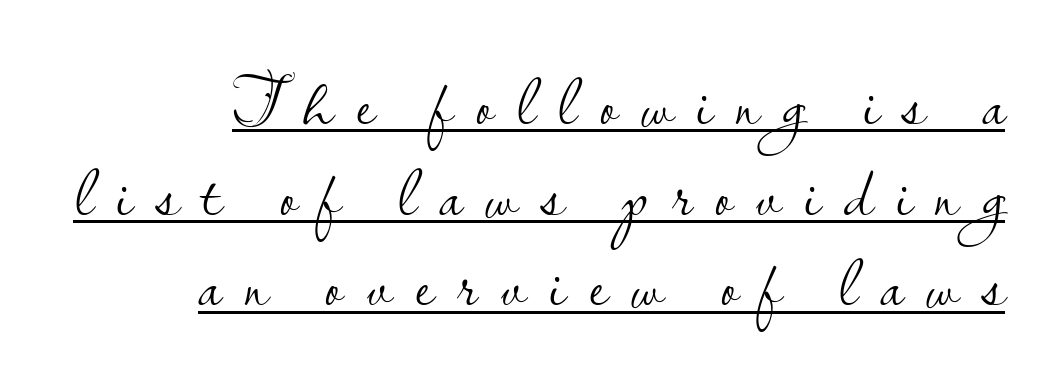
Q: Is the text bold? A: No.
Q: Is the text italic (slanted)? A: Yes.
Q: Is the typeface a serif or a sans-serif typeface? A: Sans-serif.
Q: Is the text underlined? A: Yes.
Q: How is the paragraph aligned? A: Right-aligned.
Q: Is the spacing between letters normal or unusually wide? A: Unusually wide.
Q: Is the spacing between lines tight, normal or loose? A: Normal.
Q: Width (condensed, normal, or wide)? A: Normal.
Q: Stroke contrast? A: Low.
Q: x-height? A: Small.
Q: Monospaced? A: No.
